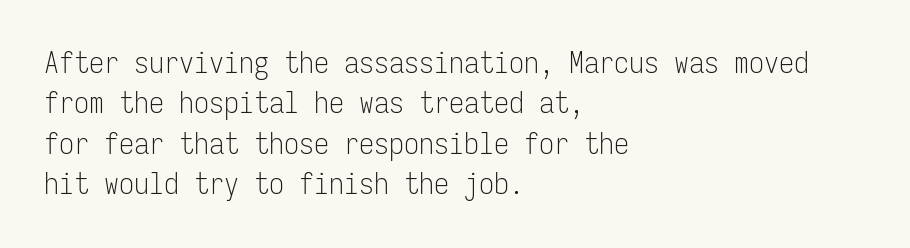
Caption: multi-line text, flush left, ragged right. Is there much room between lines? A standard amount, neither cramped nor airy. The type sits square on the baseline with zero lean. Nobody drew a line under any word here. The weight would be labelled regular, book, light, or lighter still.
